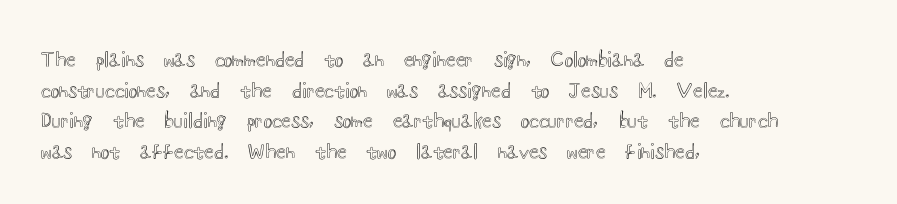
Posture: upright roman. Where is the straight margin? On the left. The passage shown stacks its lines at a standard gap. The passage shown is not underscored anywhere. The tracking reads as untouched default to a designer's eye.
